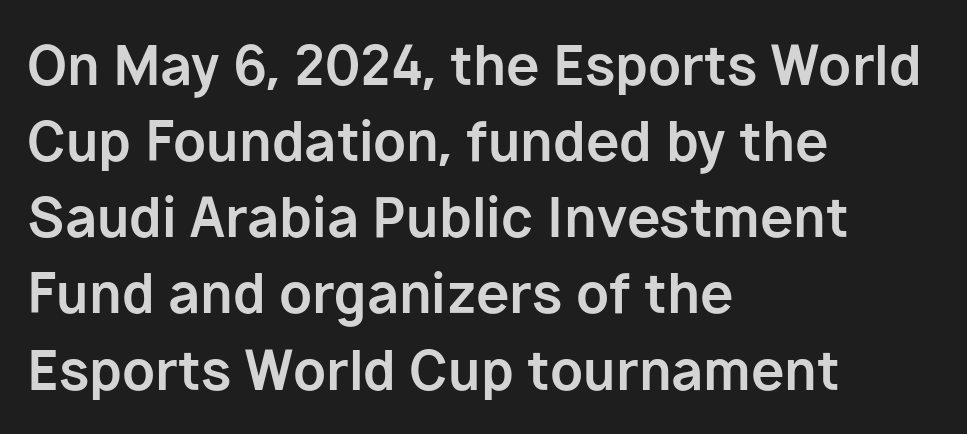
The sample has been set heavy, in full bold. A sans-serif font was chosen for this passage. Posture: vertical. A normal amount of white space separates one row of letters from the next. Decoration check: the copy has no underline.
